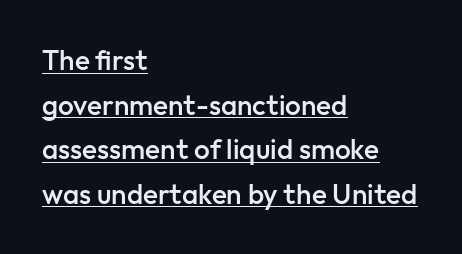
Nothing unusual about the tracking: characters are spaced as the font intends. Successive baselines arrive at the customary interval. A bit beefed up — I'd call it semibold rather than bold. The rendering shows plain stroke endings on the letterforms — a sans-serif design. Short and long lines alike share a common starting point at left.
